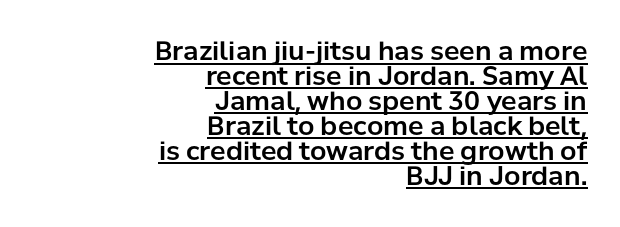
{"italic": "no", "underline": "yes", "align": "right", "line_spacing": "tight", "line_spacing_ratio": 0.96, "letter_spacing": "normal", "letter_spacing_em": 0.0, "glyph_px": 26}
